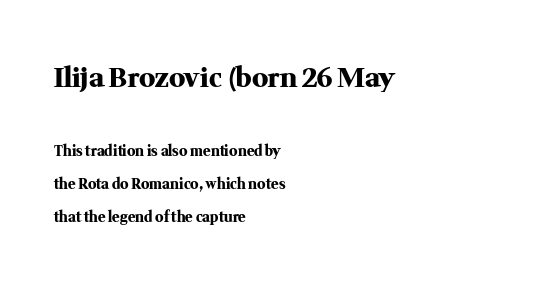
The image shows 27 px bold type, upright; set left-aligned, loose line spacing (2.35x), normal letter spacing, not underlined; the first (top) block is 1.93x larger.
